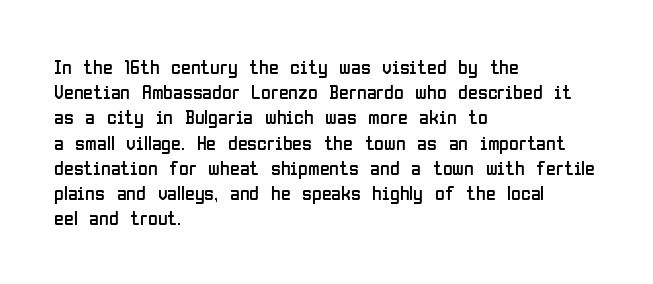
Q: Is the text bold? A: No.
Q: Is the text italic (slanted)? A: No, it is upright.
Q: Is the text underlined? A: No.
Q: How is the paragraph aligned? A: Left-aligned.
Q: Is the spacing between letters normal or unusually wide? A: Normal.
Q: Is the spacing between lines tight, normal or loose? A: Normal.
